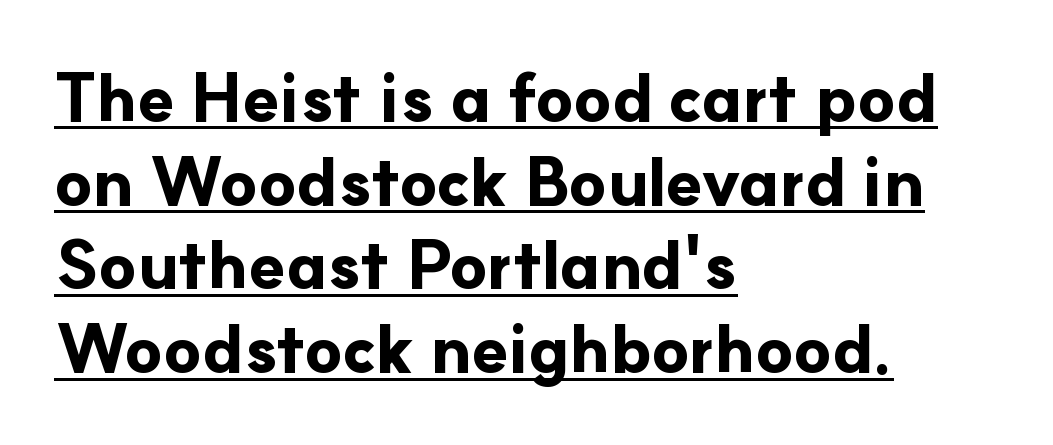
Q: Is the text bold? A: Yes.
Q: Is the text italic (slanted)? A: No, it is upright.
Q: Is the typeface a serif or a sans-serif typeface? A: Sans-serif.
Q: Is the text underlined? A: Yes.
Q: How is the paragraph aligned? A: Left-aligned.
Q: Is the spacing between letters normal or unusually wide? A: Normal.
Q: Is the spacing between lines tight, normal or loose? A: Normal.
Q: Width (condensed, normal, or wide)? A: Normal.
Q: Stroke contrast? A: Low.
Q: x-height? A: Small.
Q: Monospaced? A: No.
